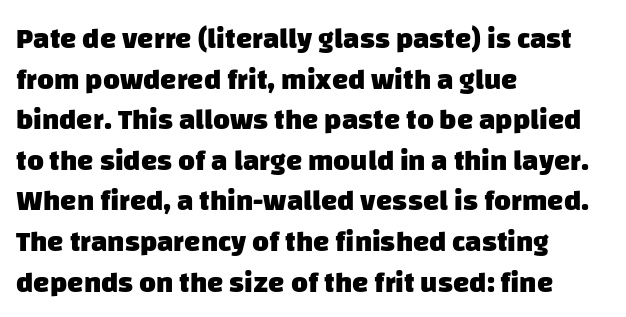
The image shows 29 px heavy sans-serif type; set left-aligned, normal line spacing (1.4x), normal letter spacing, not underlined; low stroke contrast and a large x-height.
